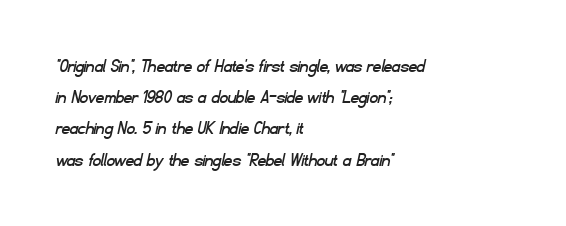
If you drew a ruler down the left edge, every line would touch it. Regular leading. Only glyphs here, with clear space below each row. Each word holds together tightly as a unit, with standard inter-letter gaps.
